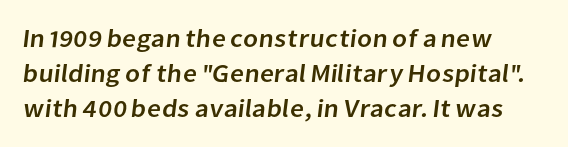
The image shows 25 px text type; set left-aligned, normal line spacing (1.41x), normal letter spacing, not underlined.
